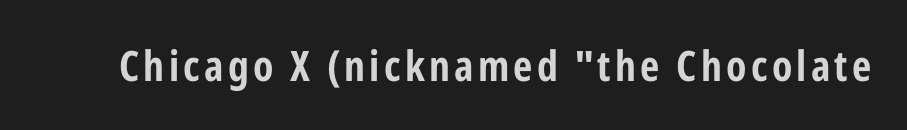
Q: Is the text bold? A: Yes.
Q: Is the text italic (slanted)? A: No, it is upright.
Q: Is the typeface a serif or a sans-serif typeface? A: Sans-serif.
Q: Is the text underlined? A: No.
Q: Width (condensed, normal, or wide)? A: Condensed.
Q: Stroke contrast? A: Low.
Q: x-height? A: Medium.
Q: Monospaced? A: No.
